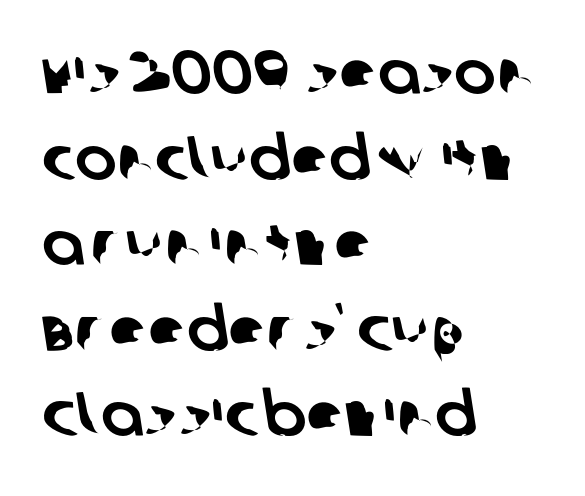
The image shows 62 px sans-serif type; set left-aligned, normal line spacing (1.38x), normal letter spacing, not underlined; low stroke contrast and a large x-height.
